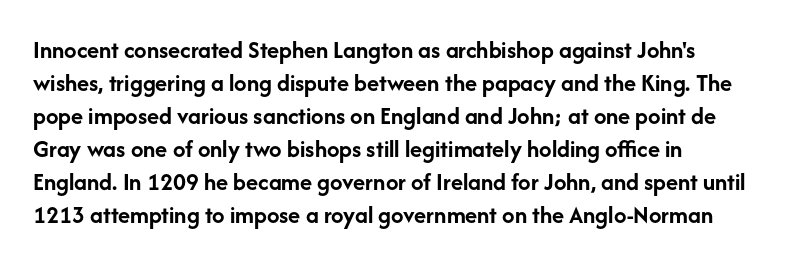
A full-strength bold gives these letters their thick strokes. The gaps between neighbouring characters are ordinary and unremarkable. The lines sit at an ordinary, default distance from one another. Descender tails drop into unmarked territory.
